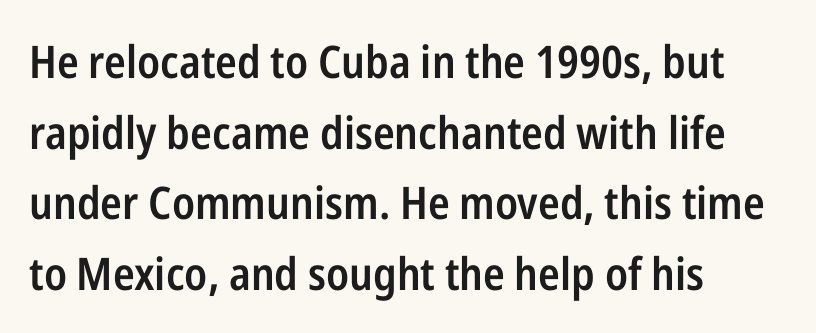
Note the varied advance widths — an 'i' is clearly narrower than an 'm'. A clean baseline with only descenders dipping below it. A typesetter would label this face a sans. A somewhat darkened texture: the type is semibold rather than bold. Caption: standard tracking, unaltered. These lines stack with their left ends in a neat column.
